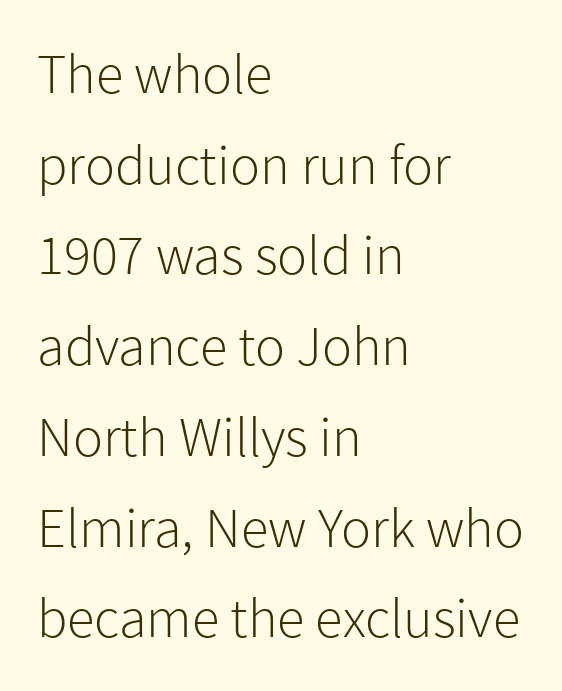
{"serif": "no", "italic": "no", "bold": "no", "weight": "light", "width": "normal", "stroke_contrast": "low", "x_height": "medium", "monospaced": "no", "underline": "no", "align": "left", "line_spacing": "normal", "line_spacing_ratio": 1.62, "letter_spacing": "normal", "letter_spacing_em": 0.0, "glyph_px": 56}
